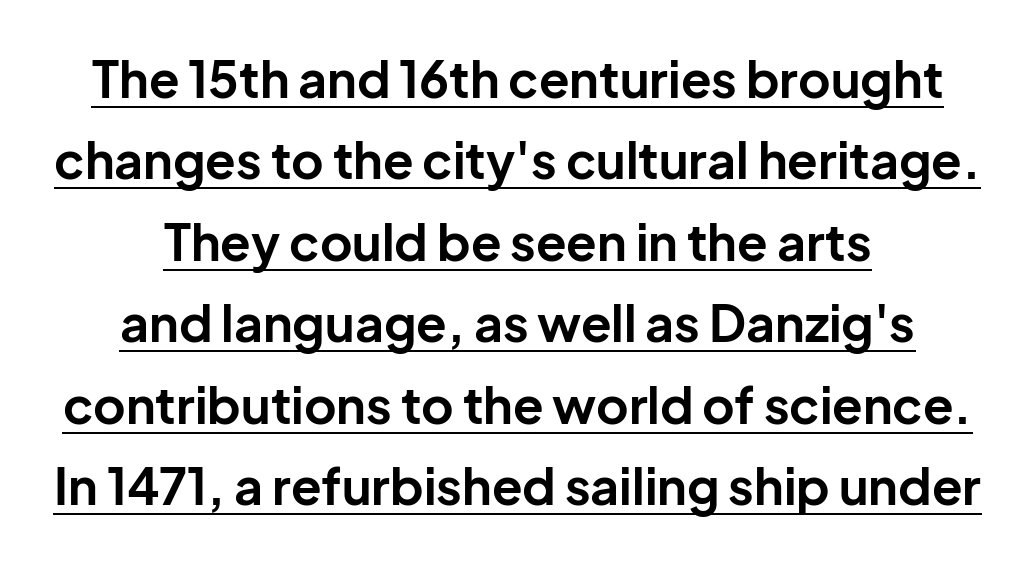
Q: Is the text bold? A: Yes.
Q: Is the text italic (slanted)? A: No, it is upright.
Q: Is the typeface a serif or a sans-serif typeface? A: Sans-serif.
Q: Is the text underlined? A: Yes.
Q: How is the paragraph aligned? A: Centered.
Q: Is the spacing between letters normal or unusually wide? A: Normal.
Q: Is the spacing between lines tight, normal or loose? A: Normal.
Q: Width (condensed, normal, or wide)? A: Normal.
Q: Stroke contrast? A: Low.
Q: x-height? A: Medium.
Q: Monospaced? A: No.
